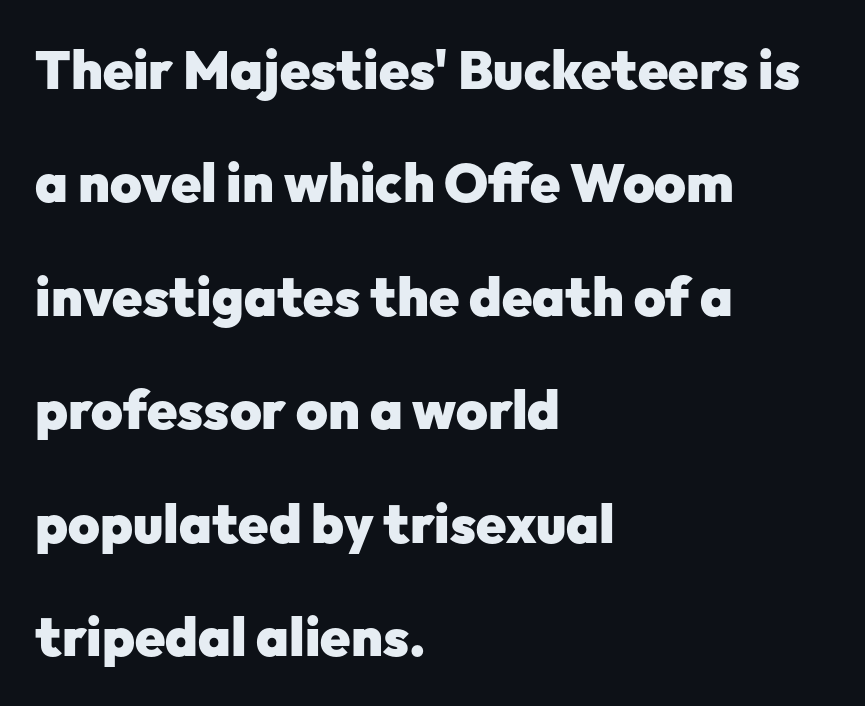
The image shows 54 px heavy sans-serif type, upright; set left-aligned, loose line spacing (2.1x), normal letter spacing, not underlined; low stroke contrast and a medium x-height.
